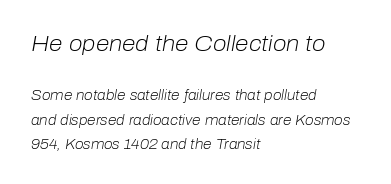
Weight: not bold — regular or lighter. Visually, the top section dominates because its glyphs are scaled up. The ragged edge is on the right, which tells us the setting is flush left. Anything drawn beneath the words? Only blank space. Compared with typical body copy, the letter spacing here is the same. Does the lettering tilt? It does — this is italic.
